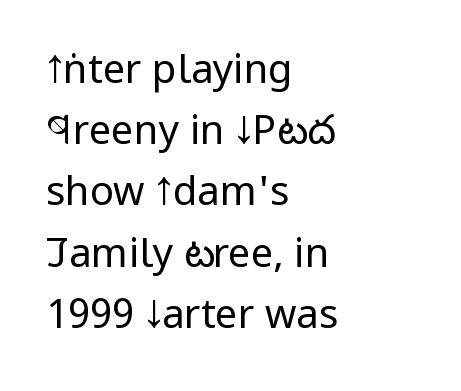
{"serif": "no", "italic": "no", "bold": "no", "weight": "regular", "width": "condensed", "stroke_contrast": "low", "x_height": "large", "monospaced": "no", "underline": "no", "align": "left", "line_spacing": "normal", "line_spacing_ratio": 1.53, "letter_spacing": "normal", "letter_spacing_em": 0.0, "glyph_px": 40}
